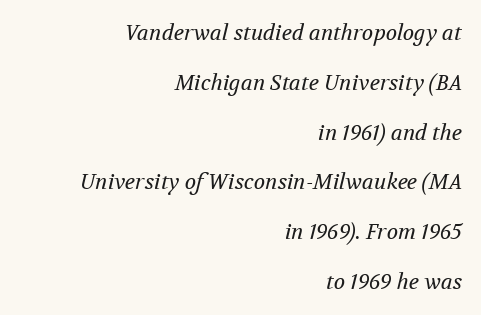
Line endings align vertically; line beginnings do not. The space beneath each line is pristine and unruled. No heavy texture on the line: the type isn't bold. Interline gaps are noticeably wide in this sample. If you drew a line through each stem, it would be angled.
